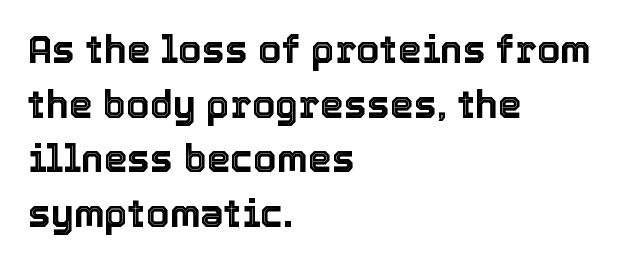
Q: Is the text italic (slanted)? A: No, it is upright.
Q: Is the text underlined? A: No.
Q: How is the paragraph aligned? A: Left-aligned.
Q: Is the spacing between letters normal or unusually wide? A: Normal.
Q: Is the spacing between lines tight, normal or loose? A: Normal.
Q: Width (condensed, normal, or wide)? A: Normal.
Q: x-height? A: Medium.
Q: Monospaced? A: No.
